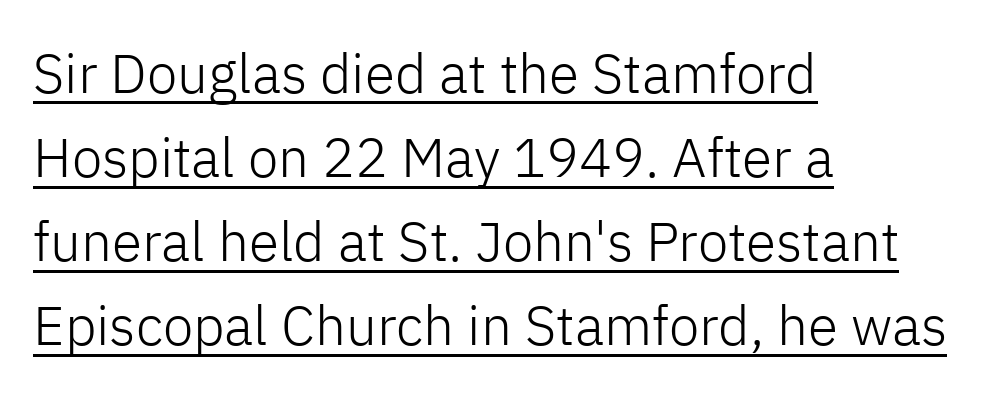
Q: Is the text bold? A: No.
Q: Is the text italic (slanted)? A: No, it is upright.
Q: Is the typeface a serif or a sans-serif typeface? A: Sans-serif.
Q: Is the text underlined? A: Yes.
Q: How is the paragraph aligned? A: Left-aligned.
Q: Is the spacing between letters normal or unusually wide? A: Normal.
Q: Is the spacing between lines tight, normal or loose? A: Normal.
Q: Width (condensed, normal, or wide)? A: Normal.
Q: Stroke contrast? A: Low.
Q: x-height? A: Medium.
Q: Monospaced? A: No.
